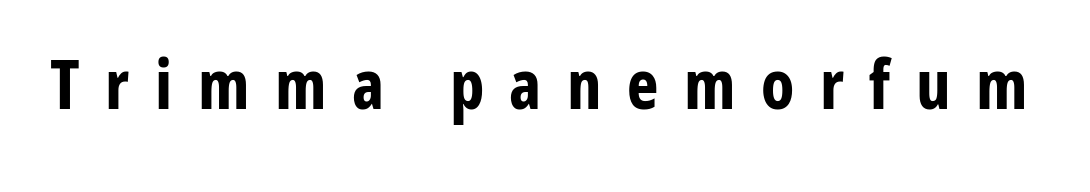
{"serif": "no", "italic": "no", "bold": "yes", "weight": "bold", "width": "condensed", "stroke_contrast": "low", "x_height": "medium", "monospaced": "no", "underline": "no", "letter_spacing": "wide", "letter_spacing_em": 0.38, "glyph_px": 67}
